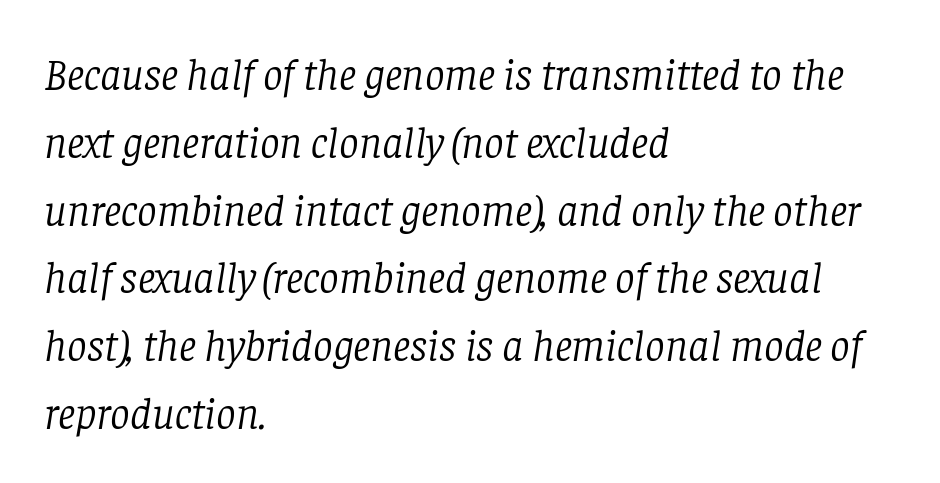
Q: Is the text bold? A: No.
Q: Is the text italic (slanted)? A: Yes, it leans right by about 8 degrees.
Q: Is the typeface a serif or a sans-serif typeface? A: Serif.
Q: Is the text underlined? A: No.
Q: How is the paragraph aligned? A: Left-aligned.
Q: Is the spacing between letters normal or unusually wide? A: Normal.
Q: Is the spacing between lines tight, normal or loose? A: Normal.
Q: Width (condensed, normal, or wide)? A: Normal.
Q: Stroke contrast? A: Low.
Q: x-height? A: Large.
Q: Monospaced? A: No.
